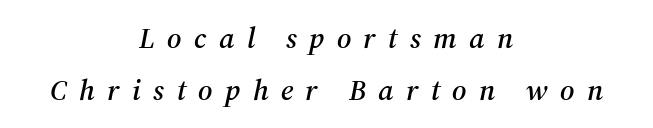
Short and long lines alike share a common midpoint. Short note: letters widely spaced. Note: serifs present on the glyphs. Rendered with sloped, italic letterforms. Descenders are the only things crossing below the line.
